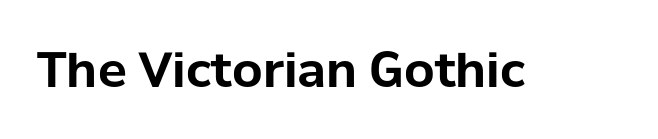
Letterform terminals end flat and unadorned throughout the passage. The gaps between neighbouring characters are ordinary and unremarkable. Each letter keeps its own natural width here, so spacing adapts to shape. Quick note: underline off. Heavy-handed strokes throughout: this text is bold. Posture: straight, roman, zero tilt.
